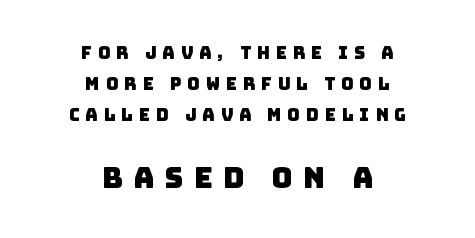
Q: Is the typeface a serif or a sans-serif typeface? A: Sans-serif.
Q: Is the text underlined? A: No.
Q: How is the paragraph aligned? A: Centered.
Q: Is the spacing between letters normal or unusually wide? A: Unusually wide.
Q: Which block of text is set in a larger size, the first (top) or the second (bottom)? A: The second (bottom) one.
Q: Width (condensed, normal, or wide)? A: Normal.
Q: Stroke contrast? A: Low.
Q: x-height? A: Large.
Q: Monospaced? A: No.
